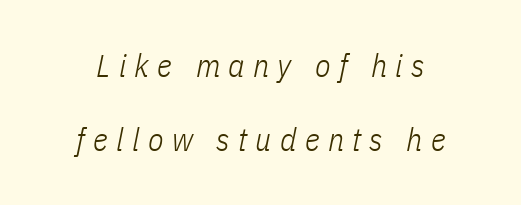
Look at the tracking — it's clearly loosened, letters drifting apart. Words float on clear page, feet unadorned. The space between consecutive lines is lavish. The rendering uses natural spacing where letterforms have individual widths. The face used here has a pronounced slope to its letters. Unbolded letterforms with no extra heft.
